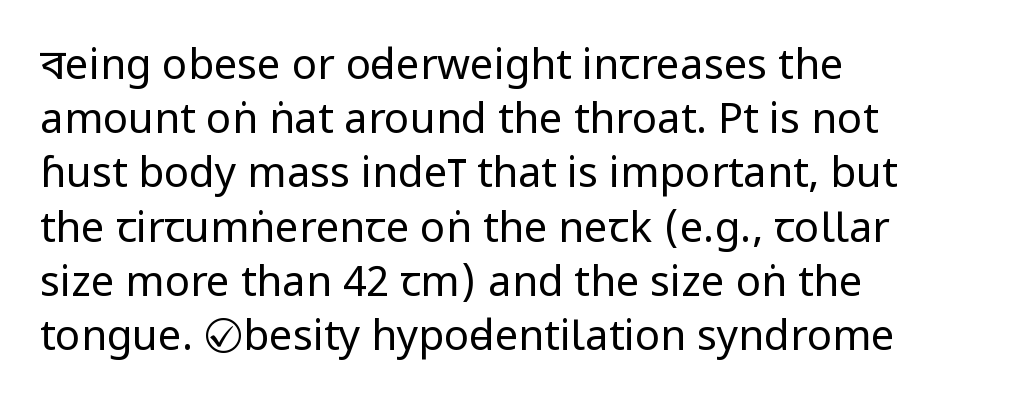
Default kerning and tracking; the words read as compact shapes. Do the letters lean? They stand straight. Lines of text with bare space underneath. The designer went with a sans here, leaving each stem footless.
